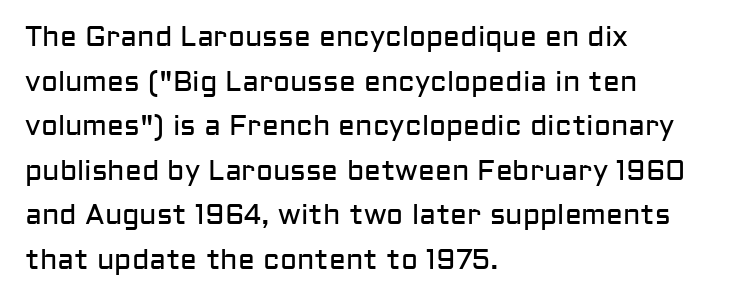
Q: Is the text bold? A: No.
Q: Is the text italic (slanted)? A: No, it is upright.
Q: Is the typeface a serif or a sans-serif typeface? A: Sans-serif.
Q: Is the text underlined? A: No.
Q: How is the paragraph aligned? A: Left-aligned.
Q: Is the spacing between letters normal or unusually wide? A: Normal.
Q: Is the spacing between lines tight, normal or loose? A: Normal.
Q: Width (condensed, normal, or wide)? A: Normal.
Q: Stroke contrast? A: Low.
Q: x-height? A: Medium.
Q: Monospaced? A: No.
